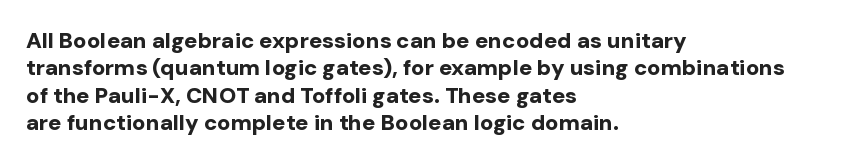
{"italic": "no", "bold": "yes", "underline": "no", "align": "left", "line_spacing": "normal", "line_spacing_ratio": 1.25, "letter_spacing": "normal", "letter_spacing_em": 0.0, "glyph_px": 22}
